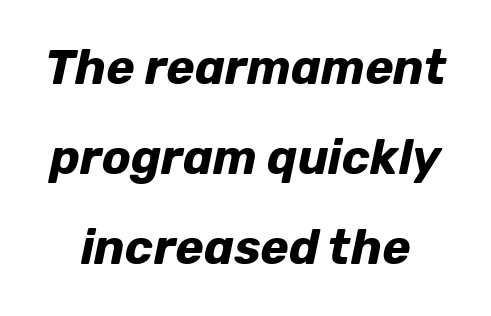
The image shows 48 px bold type, italic (leaning right); set line spacing 1.88x, normal letter spacing, not underlined; low stroke contrast and a medium x-height.
